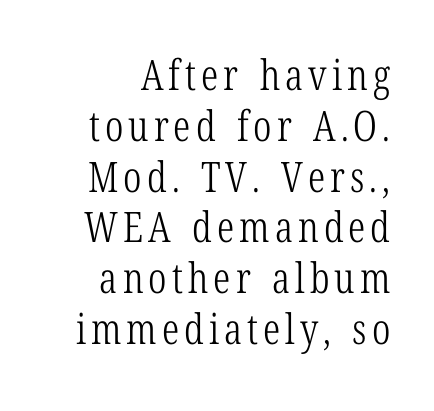
Q: Is the text bold? A: No.
Q: Is the text italic (slanted)? A: No, it is upright.
Q: Is the typeface a serif or a sans-serif typeface? A: Serif.
Q: Is the text underlined? A: No.
Q: How is the paragraph aligned? A: Right-aligned.
Q: Width (condensed, normal, or wide)? A: Condensed.
Q: Stroke contrast? A: Low.
Q: x-height? A: Medium.
Q: Monospaced? A: No.
